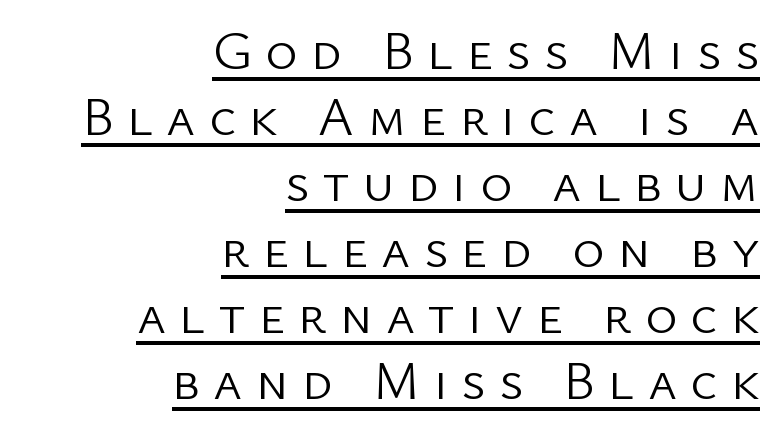
Q: Is the text bold? A: No.
Q: Is the text italic (slanted)? A: No, it is upright.
Q: Is the typeface a serif or a sans-serif typeface? A: Sans-serif.
Q: Is the text underlined? A: Yes.
Q: How is the paragraph aligned? A: Right-aligned.
Q: Is the spacing between letters normal or unusually wide? A: Unusually wide.
Q: Width (condensed, normal, or wide)? A: Normal.
Q: Stroke contrast? A: Low.
Q: x-height? A: Medium.
Q: Monospaced? A: No.
